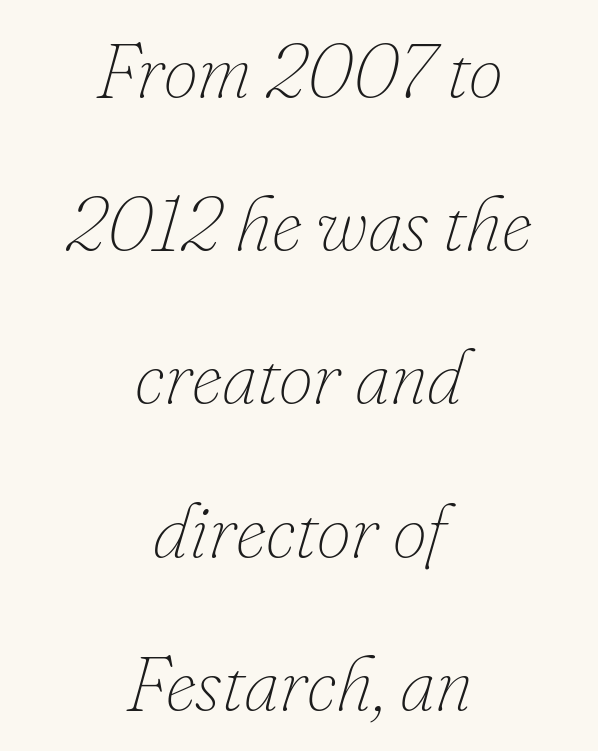
Q: Is the text bold? A: No.
Q: Is the text italic (slanted)? A: Yes, it leans right by about 16 degrees.
Q: Is the text underlined? A: No.
Q: How is the paragraph aligned? A: Centered.
Q: Is the spacing between letters normal or unusually wide? A: Normal.
Q: Is the spacing between lines tight, normal or loose? A: Loose.
Q: Width (condensed, normal, or wide)? A: Normal.
Q: Stroke contrast? A: Low.
Q: x-height? A: Small.
Q: Monospaced? A: No.
